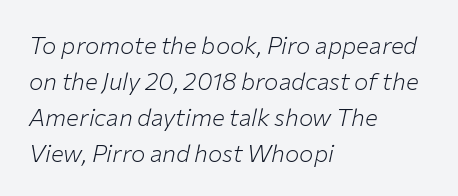
Q: Is the text bold? A: No.
Q: Is the text italic (slanted)? A: Yes, it leans right by about 12 degrees.
Q: Is the text underlined? A: No.
Q: How is the paragraph aligned? A: Left-aligned.
Q: Is the spacing between letters normal or unusually wide? A: Normal.
Q: Is the spacing between lines tight, normal or loose? A: Normal.
